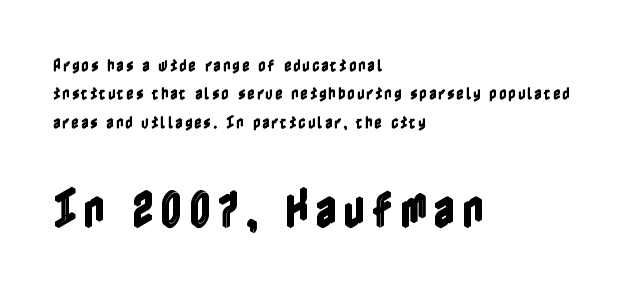
The image shows 42 px condensed type, upright; set left-aligned, loose line spacing (2.03x), not underlined; the second (bottom) block is 3.0x larger; a medium x-height.
